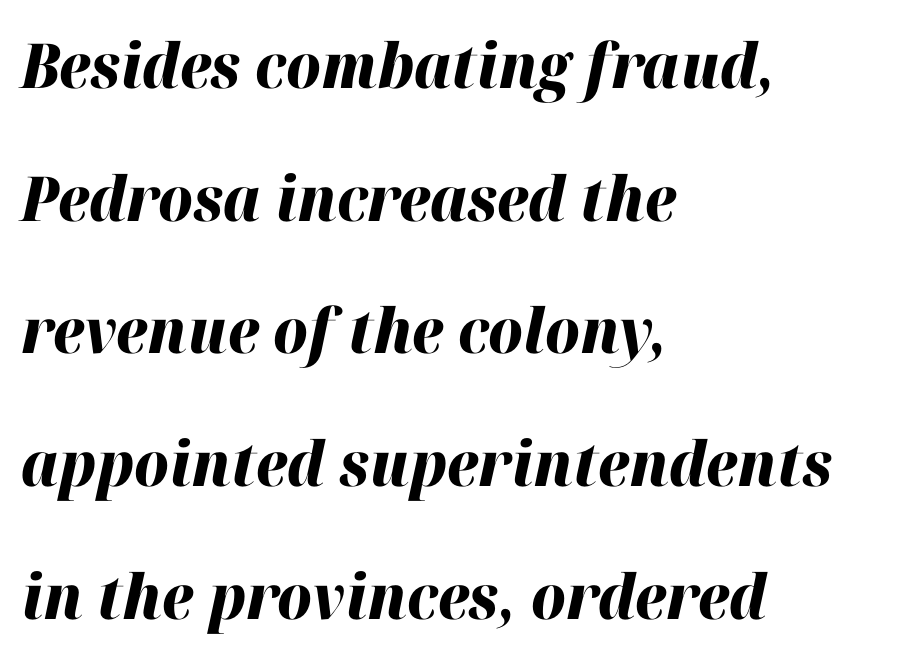
The passage shown is typed in a proportional face where columns would drift. Weight: bold. Is the type slanted? Yes — the strokes lean at a clear angle. Just letters on the line, the space beneath them empty.
